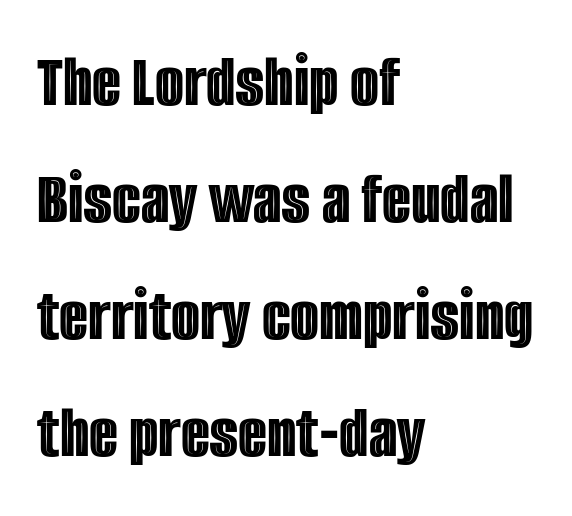
Compared with typical paragraphs, the rows here are spaced about the same. Does the copy run flush right? No — it runs flush left. Beneath every word, the page is bare. Is this a fixed-width face? No — the glyphs have proportional, varying widths. Letter spacing: default.
